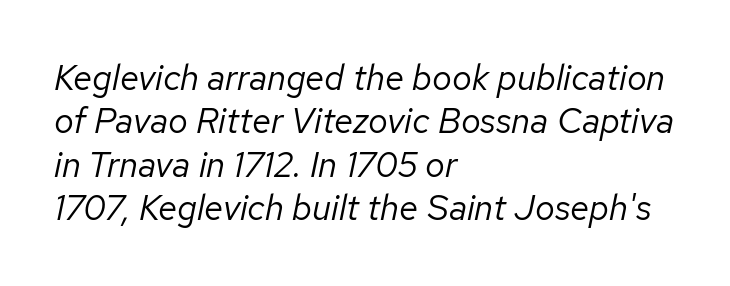
Q: Is the text bold? A: No.
Q: Is the text italic (slanted)? A: Yes, it leans right by about 12 degrees.
Q: Is the text underlined? A: No.
Q: How is the paragraph aligned? A: Left-aligned.
Q: Is the spacing between letters normal or unusually wide? A: Normal.
Q: Width (condensed, normal, or wide)? A: Normal.
Q: Stroke contrast? A: Low.
Q: x-height? A: Medium.
Q: Monospaced? A: No.
